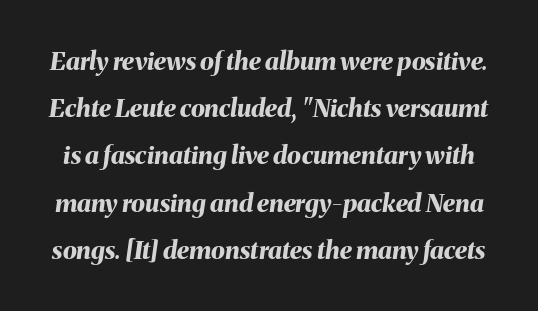
Bare-footed words on every line. Heft: maximum for text — a bold. The rendering keeps characters at their native spacing. The whole block is typeset with a tilt.
